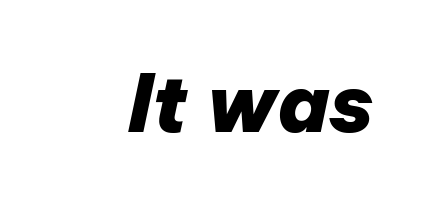
The letters advance in unequal steps, a hallmark of proportional type. A typesetter would mark this as italic. The baseline area is clear. In terms of weight, the rendering is a true, heavy bold. Caption: standard tracking, unaltered.
